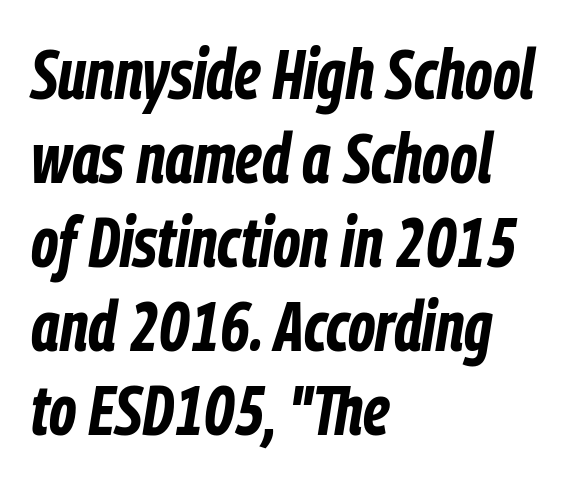
Character widths vary here, with narrow letters taking less room than wide ones. The rag falls on the right side of this text block. The horizontal fit of the characters is conventional and even. Tall strokes in this sample are angled rather than plumb. The typesetting leans heavy: a genuine bold. Decoration check: the copy has no underline.
